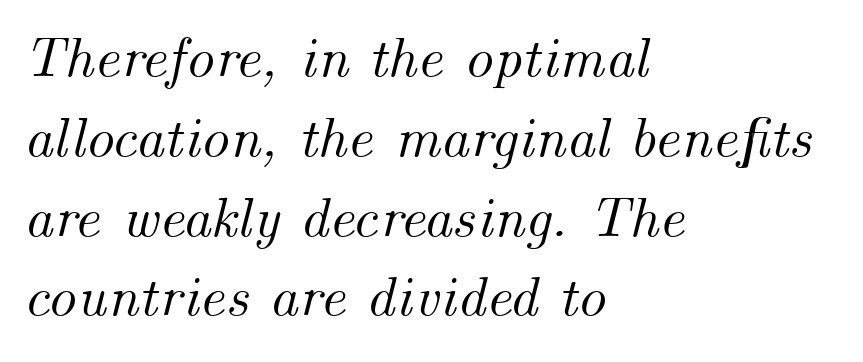
Q: Is the text italic (slanted)? A: Yes, it leans right by about 14 degrees.
Q: Is the text underlined? A: No.
Q: How is the paragraph aligned? A: Left-aligned.
Q: Is the spacing between letters normal or unusually wide? A: Normal.
Q: Is the spacing between lines tight, normal or loose? A: Normal.
Q: Width (condensed, normal, or wide)? A: Normal.
Q: Stroke contrast? A: Medium.
Q: x-height? A: Small.
Q: Monospaced? A: No.
